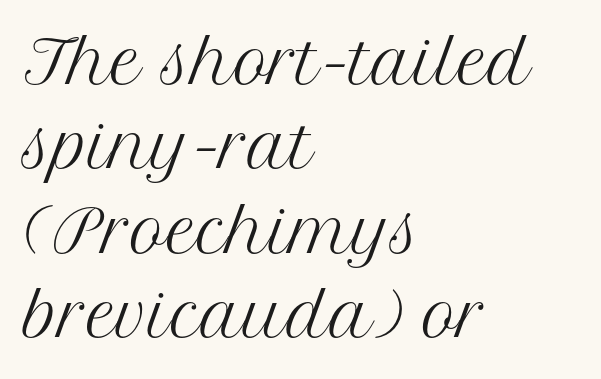
Q: Is the text bold? A: No.
Q: Is the text italic (slanted)? A: Yes.
Q: Is the typeface a serif or a sans-serif typeface? A: Serif.
Q: Is the text underlined? A: No.
Q: How is the paragraph aligned? A: Left-aligned.
Q: Is the spacing between letters normal or unusually wide? A: Normal.
Q: Is the spacing between lines tight, normal or loose? A: Normal.
Q: Width (condensed, normal, or wide)? A: Normal.
Q: Stroke contrast? A: Medium.
Q: x-height? A: Medium.
Q: Monospaced? A: No.
